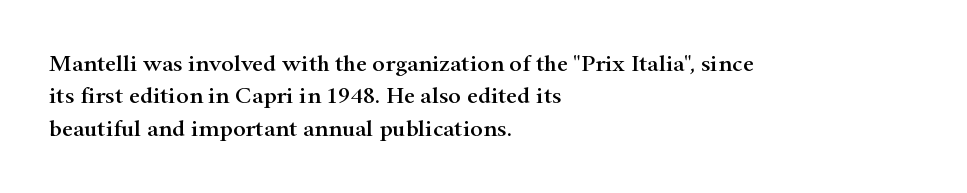
The image shows 24 px text type, upright; set left-aligned, normal line spacing (1.35x), normal letter spacing, not underlined.
